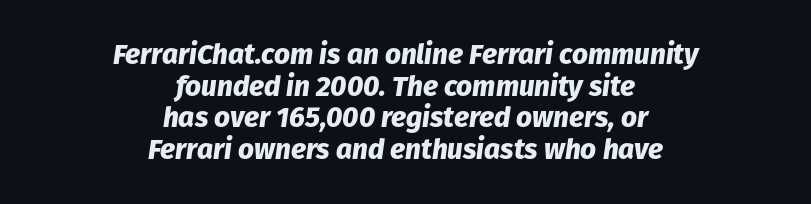
Q: Is the text bold? A: Yes.
Q: Is the text italic (slanted)? A: Yes, it leans right by about 8 degrees.
Q: Is the text underlined? A: No.
Q: How is the paragraph aligned? A: Centered.
Q: Is the spacing between letters normal or unusually wide? A: Normal.
Q: Is the spacing between lines tight, normal or loose? A: Tight.
Q: Width (condensed, normal, or wide)? A: Normal.
Q: Stroke contrast? A: Low.
Q: x-height? A: Medium.
Q: Monospaced? A: No.
